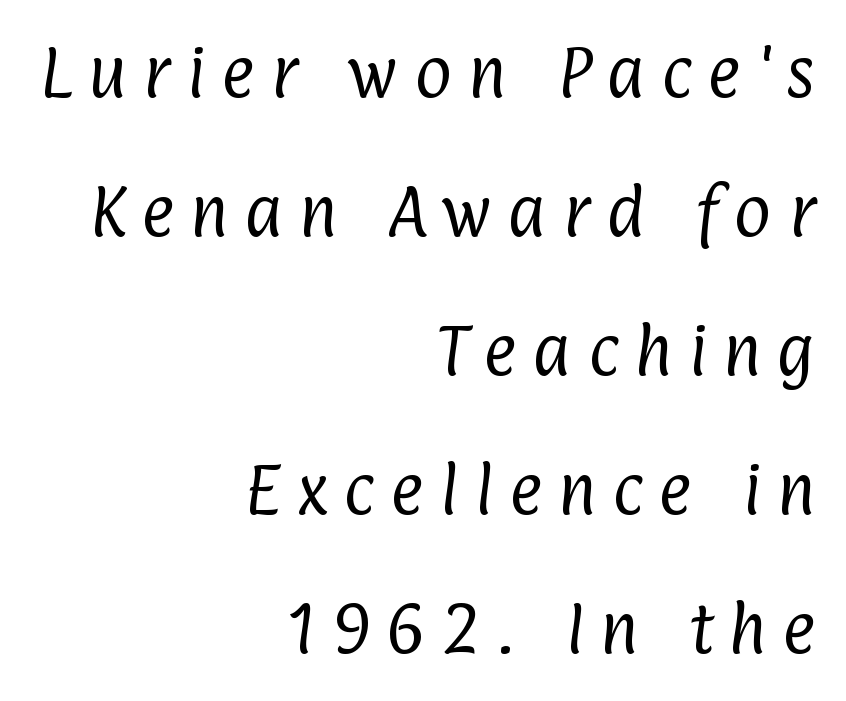
Here the designer chose a conventional face with non-uniform glyph widths. Letters have the restrained weight of plain body copy at most. Only glyphs here, with clear space below each row. The rendering anchors every line to the right-hand side.
